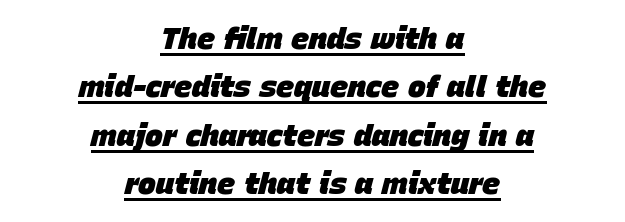
{"italic": "yes", "lean": "right", "slant_degrees": 15, "bold": "yes", "weight": "heavy", "width": "normal", "stroke_contrast": "low", "x_height": "large", "monospaced": "no", "underline": "yes", "align": "center", "line_spacing": "normal", "line_spacing_ratio": 1.61, "letter_spacing": "normal", "letter_spacing_em": 0.0, "glyph_px": 30}
